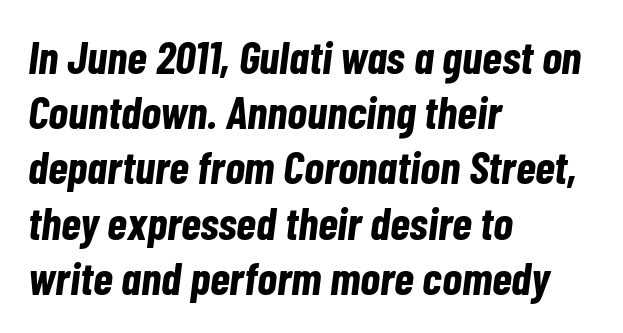
The image shows 46 px bold, condensed type, italic (leaning right); set left-aligned, line spacing 1.2x, normal letter spacing, not underlined; low stroke contrast and a medium x-height.
